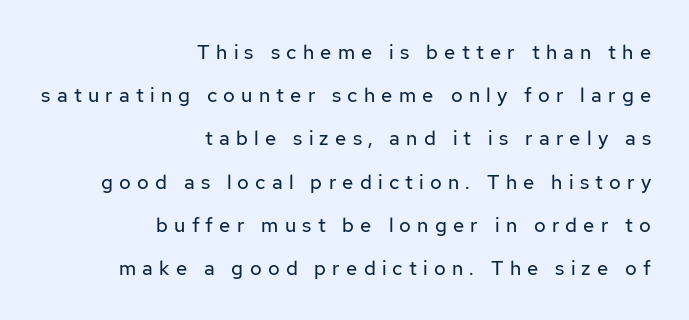
{"italic": "no", "bold": "no", "underline": "no", "align": "right", "line_spacing": "loose", "line_spacing_ratio": 2.16, "letter_spacing": "wide", "letter_spacing_em": 0.31, "glyph_px": 20}
